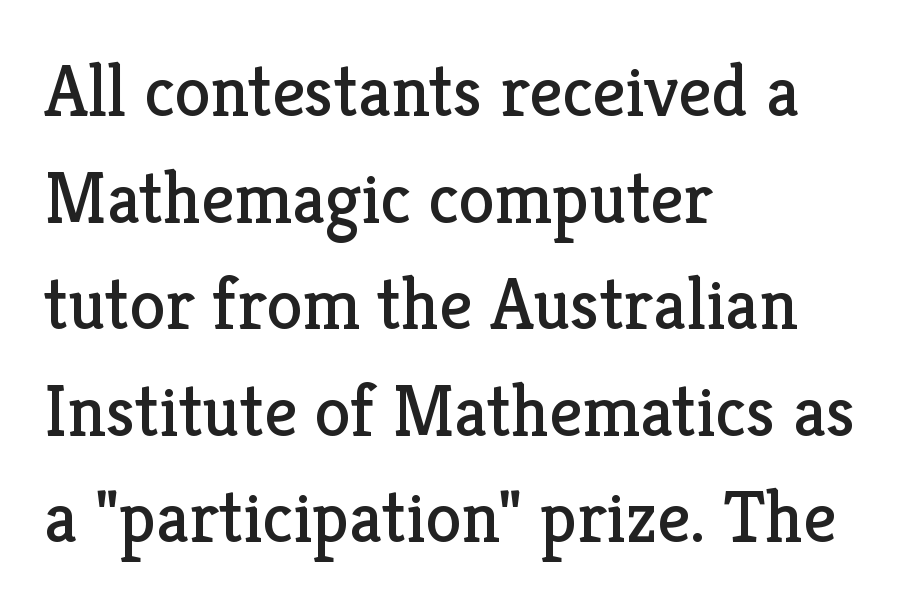
Q: Is the text bold? A: No.
Q: Is the text italic (slanted)? A: No, it is upright.
Q: Is the typeface a serif or a sans-serif typeface? A: Serif.
Q: Is the text underlined? A: No.
Q: How is the paragraph aligned? A: Left-aligned.
Q: Is the spacing between letters normal or unusually wide? A: Normal.
Q: Is the spacing between lines tight, normal or loose? A: Normal.
Q: Width (condensed, normal, or wide)? A: Normal.
Q: Stroke contrast? A: Low.
Q: x-height? A: Medium.
Q: Monospaced? A: No.
